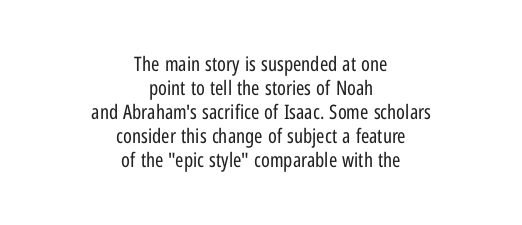
{"italic": "no", "bold": "no", "underline": "no", "align": "center", "line_spacing_ratio": 1.2, "letter_spacing": "normal", "letter_spacing_em": 0.0, "glyph_px": 20}
